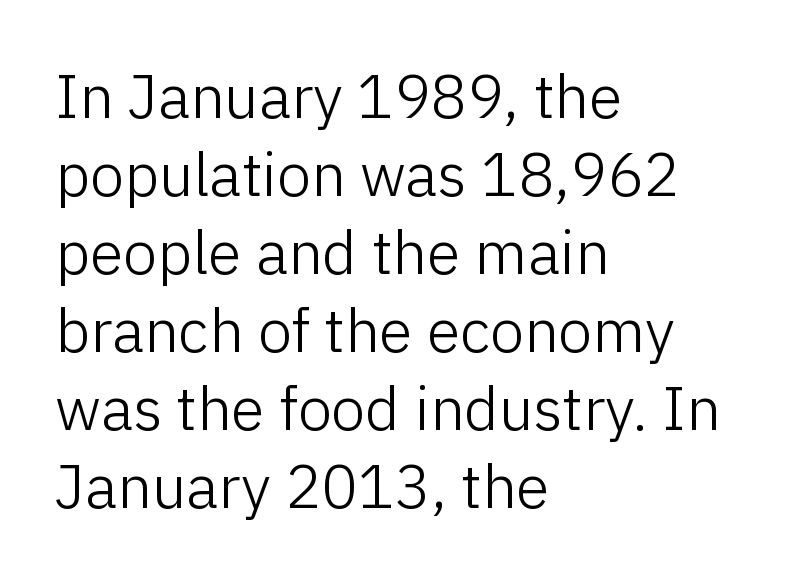
Q: Is the text bold? A: No.
Q: Is the text italic (slanted)? A: No, it is upright.
Q: Is the typeface a serif or a sans-serif typeface? A: Sans-serif.
Q: Is the text underlined? A: No.
Q: How is the paragraph aligned? A: Left-aligned.
Q: Is the spacing between letters normal or unusually wide? A: Normal.
Q: Is the spacing between lines tight, normal or loose? A: Normal.
Q: Width (condensed, normal, or wide)? A: Normal.
Q: Stroke contrast? A: Low.
Q: x-height? A: Medium.
Q: Monospaced? A: No.
